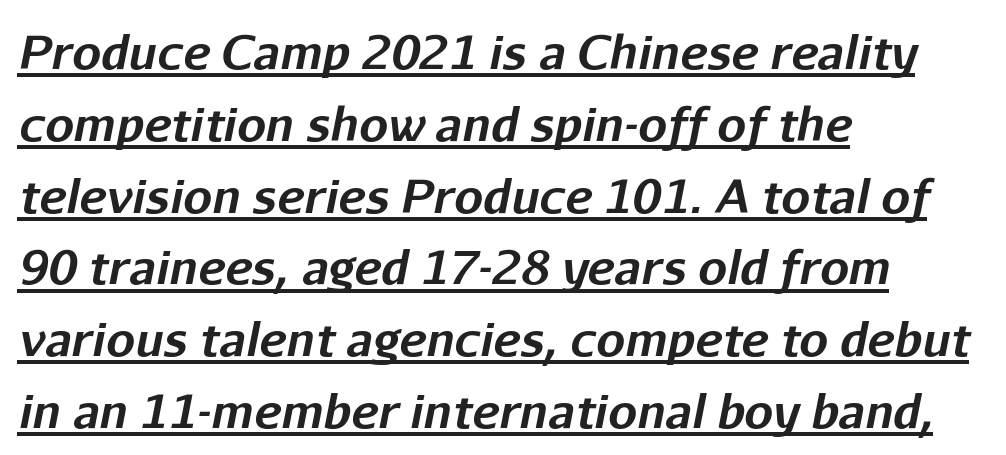
The image shows 46 px bold type, italic (leaning right); set left-aligned, normal line spacing (1.56x), normal letter spacing, underlined; low stroke contrast and a medium x-height.
